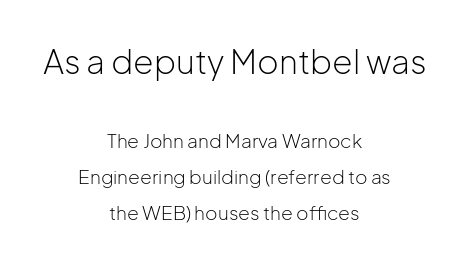
Q: Is the text bold? A: No.
Q: Is the text italic (slanted)? A: No, it is upright.
Q: Is the typeface a serif or a sans-serif typeface? A: Sans-serif.
Q: Is the text underlined? A: No.
Q: How is the paragraph aligned? A: Centered.
Q: Is the spacing between letters normal or unusually wide? A: Normal.
Q: Is the spacing between lines tight, normal or loose? A: Loose.
Q: Which block of text is set in a larger size, the first (top) or the second (bottom)? A: The first (top) one.
Q: Width (condensed, normal, or wide)? A: Normal.
Q: Stroke contrast? A: Low.
Q: x-height? A: Medium.
Q: Monospaced? A: No.
